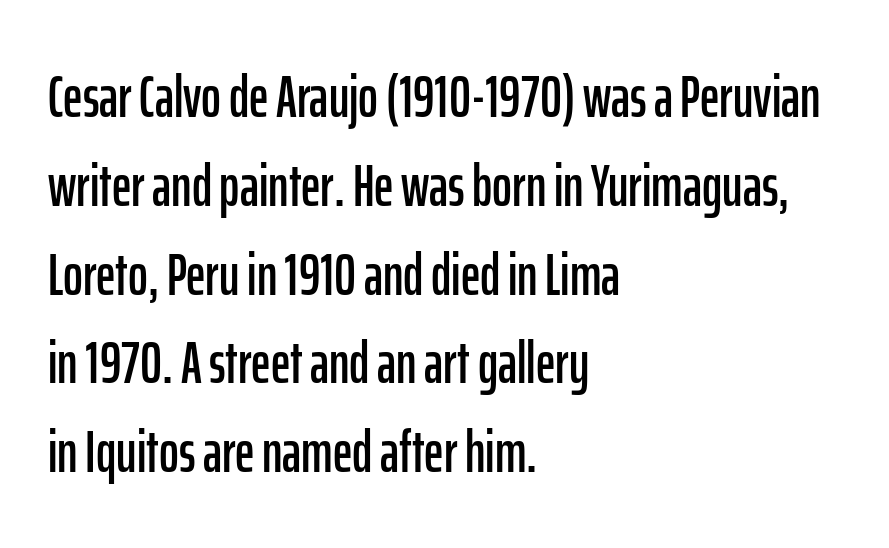
Vertically, the passage feels balanced, rows spaced as you'd expect. Type style note: lacks serifs. The face used here is proportionally spaced, like ordinary book or web type. A bare baseline throughout the passage. The typesetter chose a ragged-right arrangement here.
